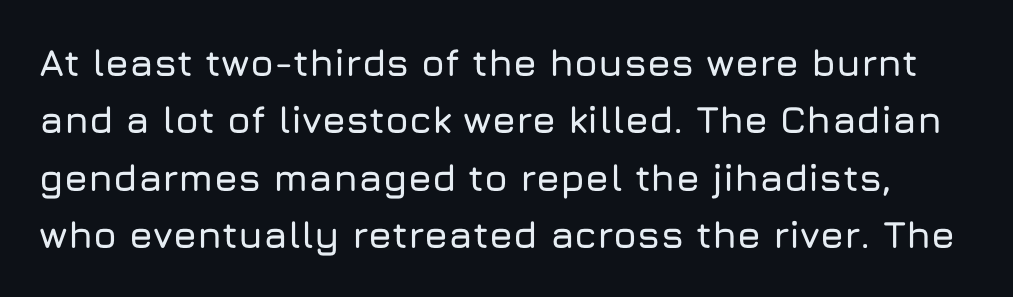
The image shows 38 px sans-serif type, upright; set normal line spacing (1.51x), normal letter spacing, not underlined; low stroke contrast and a medium x-height.
